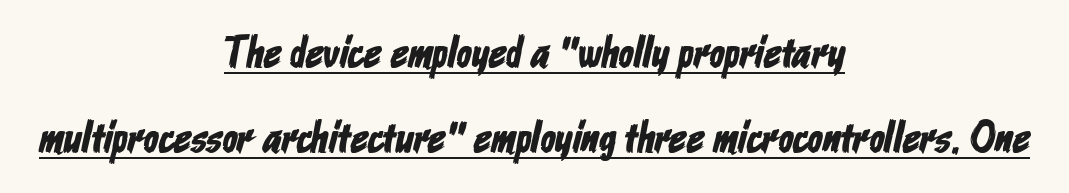
Words appear dense and cohesive because spacing is normal. Line spacing here is loose. Is there an underline? Yes — a line sits under the letters. Teacher's note: observe the equal gaps on both sides — that is centered alignment. The rendering uses natural spacing where letterforms have individual widths. Examine the stroke ends and you'll find no serifs.
